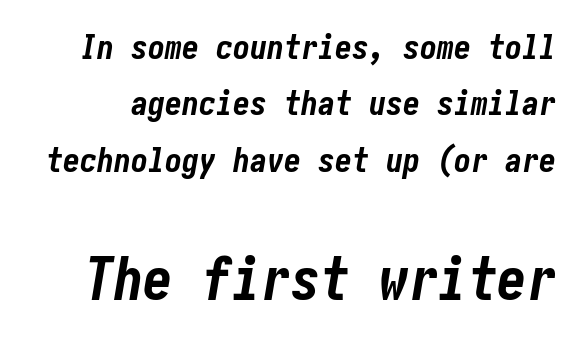
Q: Is the text bold? A: Yes.
Q: Is the text italic (slanted)? A: Yes, it leans right by about 10 degrees.
Q: Is the text underlined? A: No.
Q: Is the spacing between letters normal or unusually wide? A: Normal.
Q: Is the spacing between lines tight, normal or loose? A: Normal.
Q: Which block of text is set in a larger size, the first (top) or the second (bottom)? A: The second (bottom) one.
Q: Width (condensed, normal, or wide)? A: Condensed.
Q: Stroke contrast? A: Low.
Q: x-height? A: Medium.
